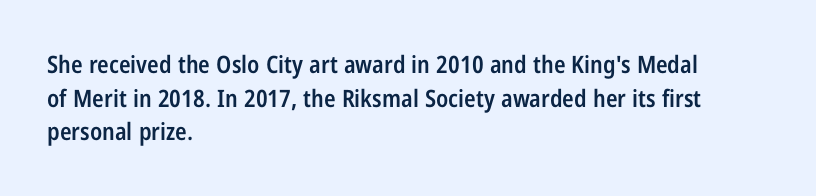
The image shows 24 px text type, upright; set left-aligned, normal line spacing (1.4x), normal letter spacing, not underlined.
